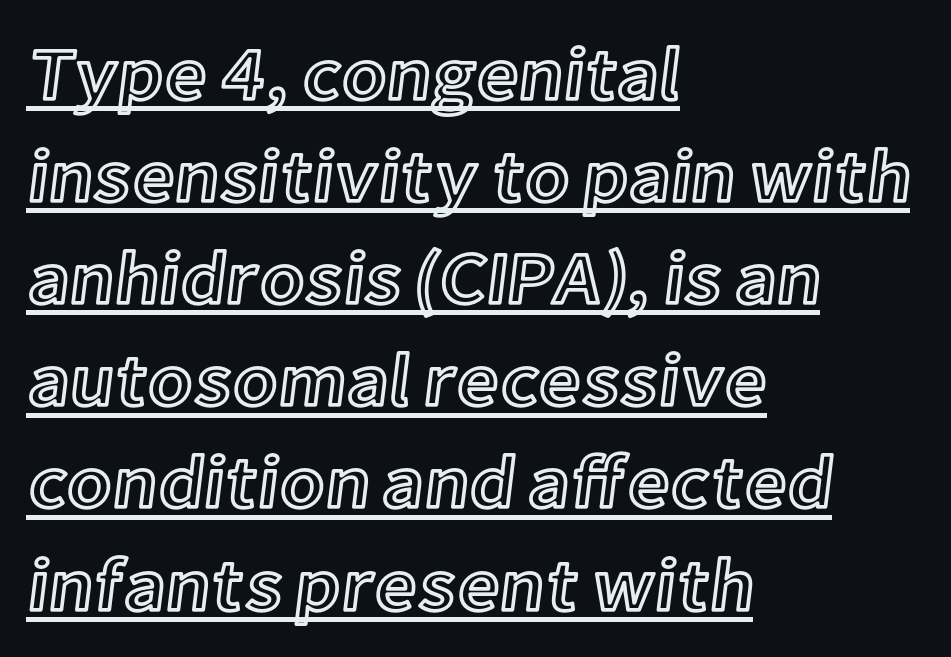
{"width": "normal", "x_height": "medium", "monospaced": "no", "underline": "yes", "align": "left", "line_spacing": "normal", "line_spacing_ratio": 1.38, "letter_spacing": "normal", "letter_spacing_em": 0.0, "glyph_px": 74}
